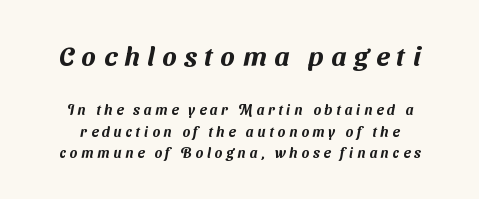
Q: Is the text underlined? A: No.
Q: Is the spacing between letters normal or unusually wide? A: Unusually wide.
Q: Is the spacing between lines tight, normal or loose? A: Normal.
Q: Which block of text is set in a larger size, the first (top) or the second (bottom)? A: The first (top) one.
